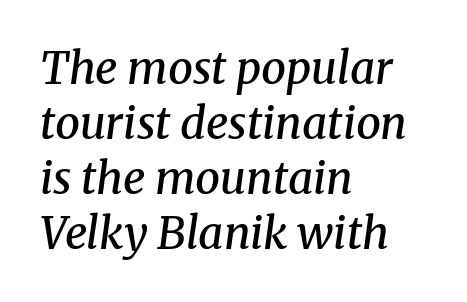
The image shows 44 px semibold serif type, italic (leaning right); set left-aligned, normal line spacing (1.25x), normal letter spacing, not underlined; medium stroke contrast and a medium x-height.
